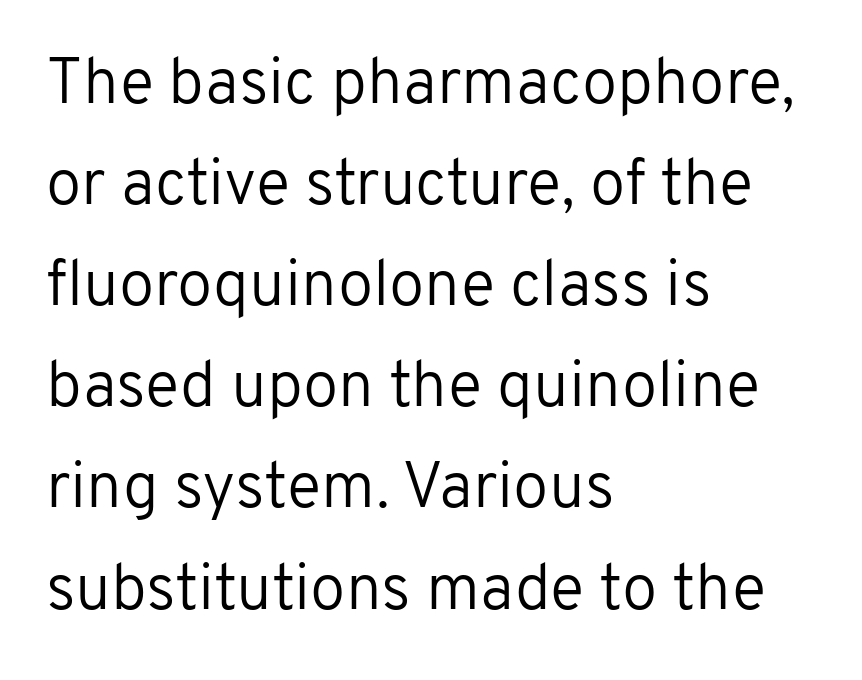
{"serif": "no", "italic": "no", "bold": "no", "weight": "regular", "width": "normal", "stroke_contrast": "low", "x_height": "medium", "monospaced": "no", "underline": "no", "align": "left", "line_spacing": "normal", "line_spacing_ratio": 1.58, "letter_spacing": "normal", "letter_spacing_em": 0.0, "glyph_px": 64}
